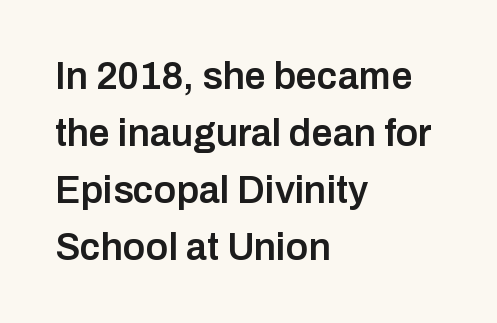
The image shows 38 px semibold sans-serif type, upright; set left-aligned, normal line spacing (1.5x), normal letter spacing, not underlined; low stroke contrast and a medium x-height.
